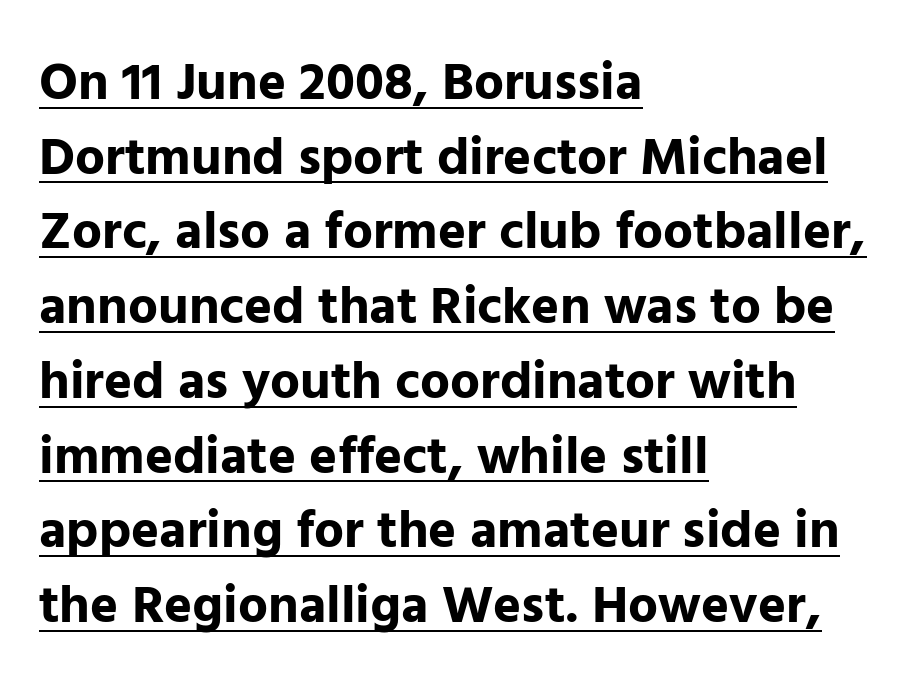
The image shows 53 px bold sans-serif type, upright; set left-aligned, normal line spacing (1.41x), normal letter spacing, underlined; low stroke contrast and a medium x-height.
